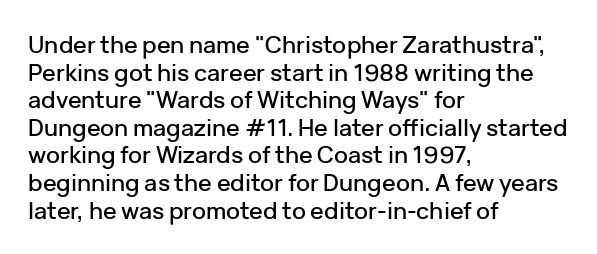
{"italic": "no", "underline": "no", "align": "left", "line_spacing_ratio": 1.2, "letter_spacing": "normal", "letter_spacing_em": 0.0, "glyph_px": 23}
